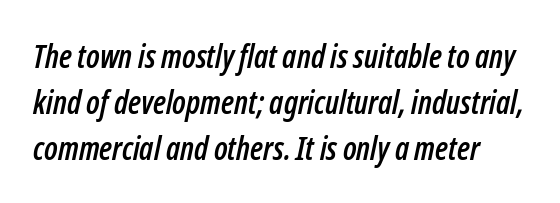
Q: Is the text italic (slanted)? A: Yes, it leans right by about 12 degrees.
Q: Is the text underlined? A: No.
Q: Is the spacing between letters normal or unusually wide? A: Normal.
Q: Is the spacing between lines tight, normal or loose? A: Normal.
Q: Width (condensed, normal, or wide)? A: Condensed.
Q: Stroke contrast? A: Low.
Q: x-height? A: Medium.
Q: Monospaced? A: No.
